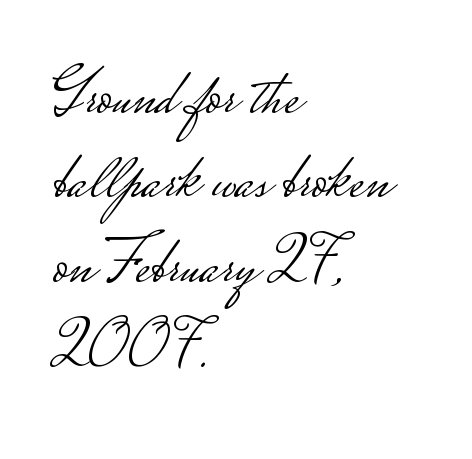
{"serif": "no", "bold": "no", "weight": "light", "width": "wide", "stroke_contrast": "low", "monospaced": "no", "underline": "no", "align": "left", "line_spacing": "normal", "line_spacing_ratio": 1.28, "letter_spacing": "normal", "letter_spacing_em": 0.0, "glyph_px": 66}
